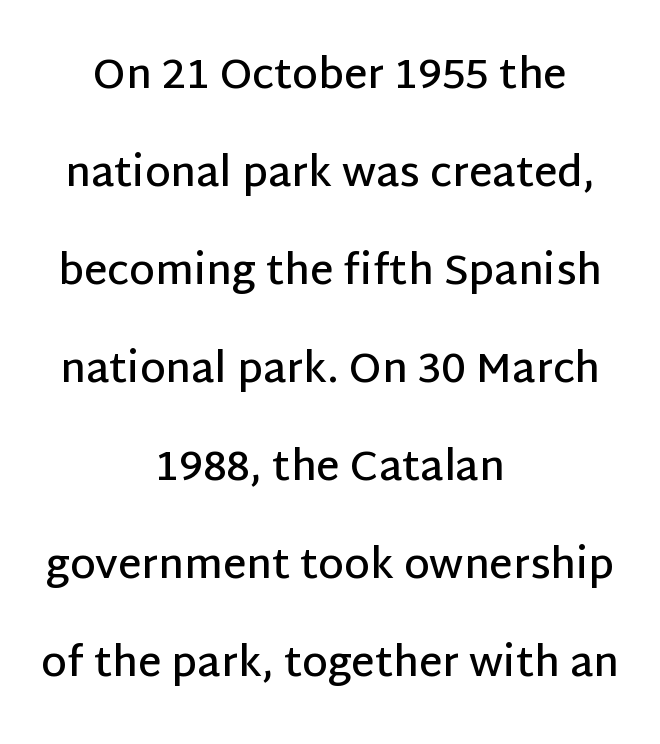
Q: Is the text bold? A: Semi-bold.
Q: Is the text italic (slanted)? A: No, it is upright.
Q: Is the typeface a serif or a sans-serif typeface? A: Sans-serif.
Q: Is the text underlined? A: No.
Q: How is the paragraph aligned? A: Centered.
Q: Is the spacing between letters normal or unusually wide? A: Normal.
Q: Is the spacing between lines tight, normal or loose? A: Loose.
Q: Width (condensed, normal, or wide)? A: Normal.
Q: Stroke contrast? A: Low.
Q: x-height? A: Large.
Q: Monospaced? A: No.
